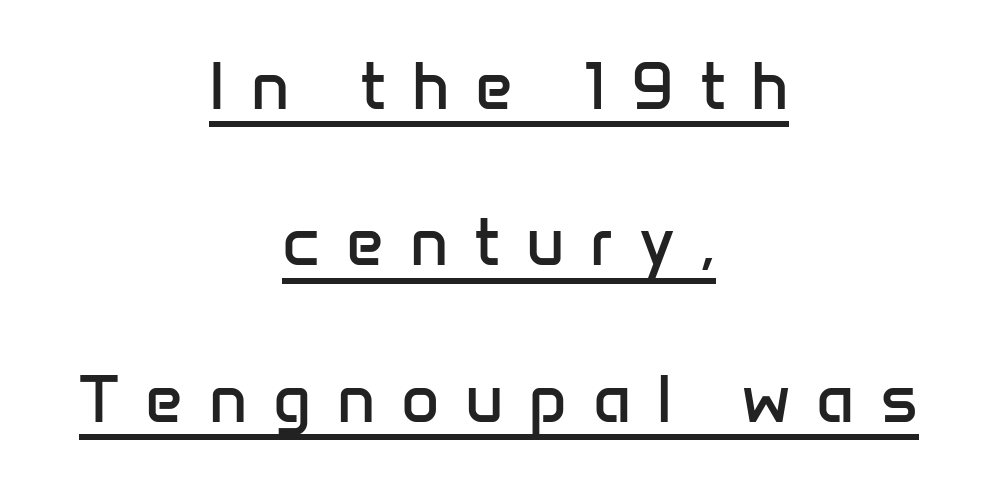
{"serif": "no", "italic": "no", "bold": "no", "weight": "regular", "width": "normal", "stroke_contrast": "low", "x_height": "medium", "monospaced": "no", "underline": "yes", "align": "center", "line_spacing": "loose", "line_spacing_ratio": 2.37, "letter_spacing": "wide", "letter_spacing_em": 0.39, "glyph_px": 66}
